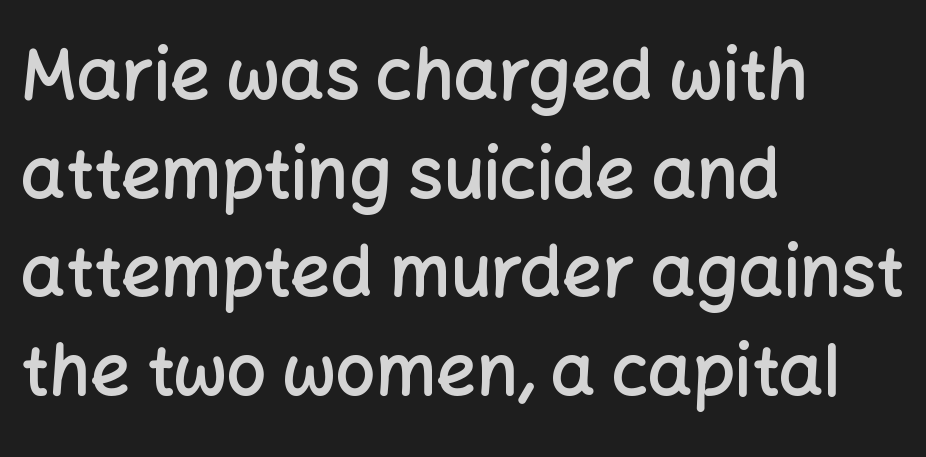
Q: Is the text bold? A: Semi-bold.
Q: Is the text italic (slanted)? A: No, it is upright.
Q: Is the typeface a serif or a sans-serif typeface? A: Sans-serif.
Q: Is the text underlined? A: No.
Q: How is the paragraph aligned? A: Left-aligned.
Q: Is the spacing between letters normal or unusually wide? A: Normal.
Q: Is the spacing between lines tight, normal or loose? A: Normal.
Q: Width (condensed, normal, or wide)? A: Normal.
Q: Stroke contrast? A: Low.
Q: x-height? A: Medium.
Q: Monospaced? A: No.
